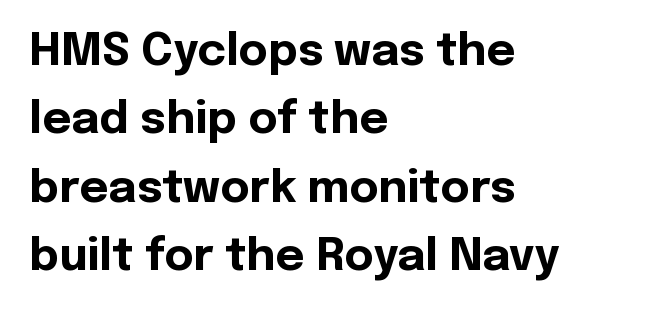
{"serif": "no", "italic": "no", "bold": "yes", "weight": "bold", "width": "normal", "x_height": "medium", "monospaced": "no", "underline": "no", "align": "left", "line_spacing": "normal", "line_spacing_ratio": 1.52, "letter_spacing": "normal", "letter_spacing_em": 0.0, "glyph_px": 45}
